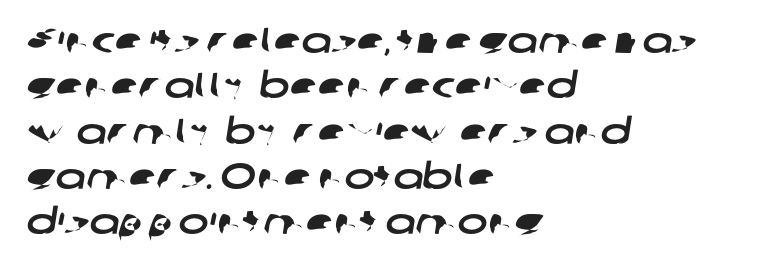
{"serif": "no", "width": "wide", "stroke_contrast": "low", "x_height": "medium", "monospaced": "no", "underline": "no", "align": "left", "line_spacing": "normal", "line_spacing_ratio": 1.26, "letter_spacing": "normal", "letter_spacing_em": 0.0, "glyph_px": 36}
